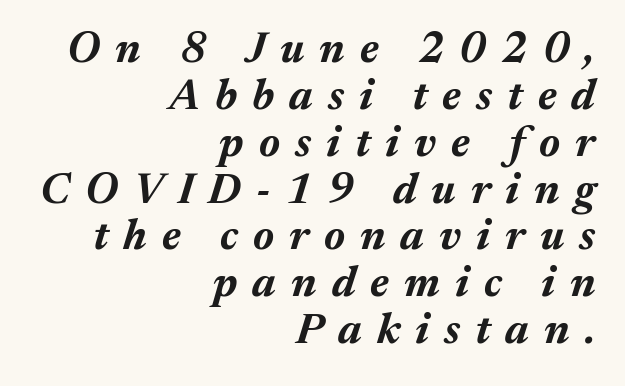
These lines are rendered in a variable-pitch font. Compared with a flush-left layout, this one pins lines to the opposite, right side. A bare baseline throughout the passage. The glyphs look as if they've been sheared to an angle. Interline gaps are noticeably narrow in this sample.
